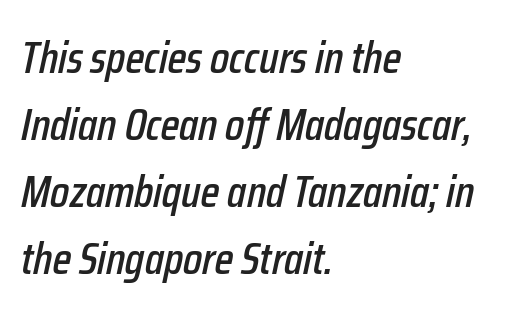
The image shows 45 px condensed type, italic (leaning right); set left-aligned, normal line spacing (1.49x), normal letter spacing, not underlined; low stroke contrast and a medium x-height.
